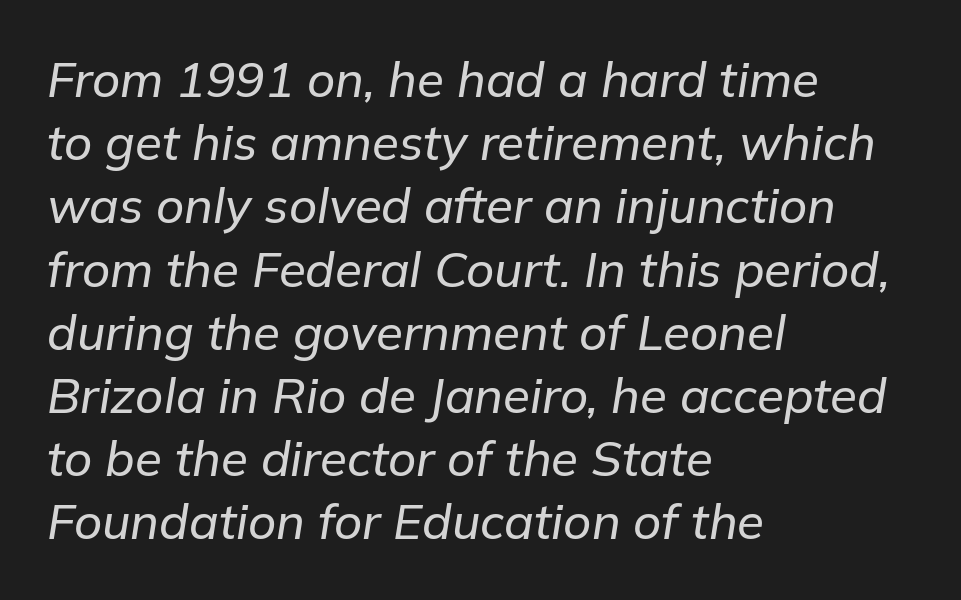
The face used here has a pronounced slope to its letters. Character widths vary here, with narrow letters taking less room than wide ones. The baseline area is clear. Where is the straight margin? On the left. The letterforms sit shoulder to shoulder at normal distance.
